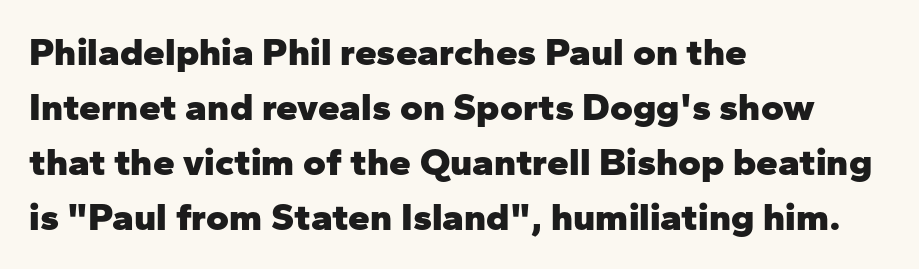
Classification — sans serif. Inter-character spacing is left at the font's built-in metrics. Plain, unruled lines of type. Typeset ragged right — the left edge is the straight one.
